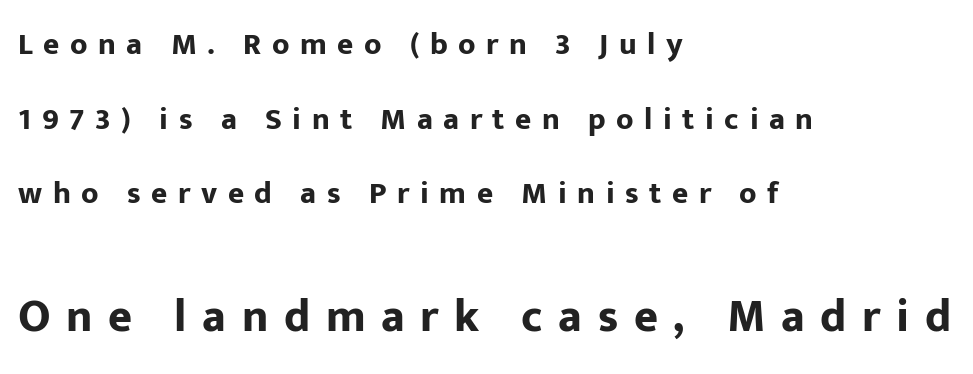
{"serif": "no", "italic": "no", "bold": "yes", "weight": "bold", "width": "normal", "stroke_contrast": "low", "x_height": "medium", "monospaced": "no", "underline": "no", "align": "left", "line_spacing": "loose", "line_spacing_ratio": 2.41, "letter_spacing": "wide", "letter_spacing_em": 0.34, "larger_block": "second", "size_ratio": 1.48, "glyph_px": 46}
